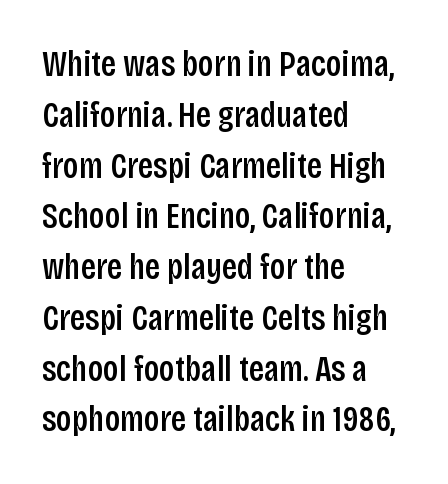
Horizontal bands of white between lines are of average thickness. Nope, not italic — everything's standing straight. Teacher's note: observe the even left margin — that is flush-left alignment. Each letter keeps its own natural width here, so spacing adapts to shape. Serif or sans? Sans — the stroke terminals are bare. Letter spacing: default.
